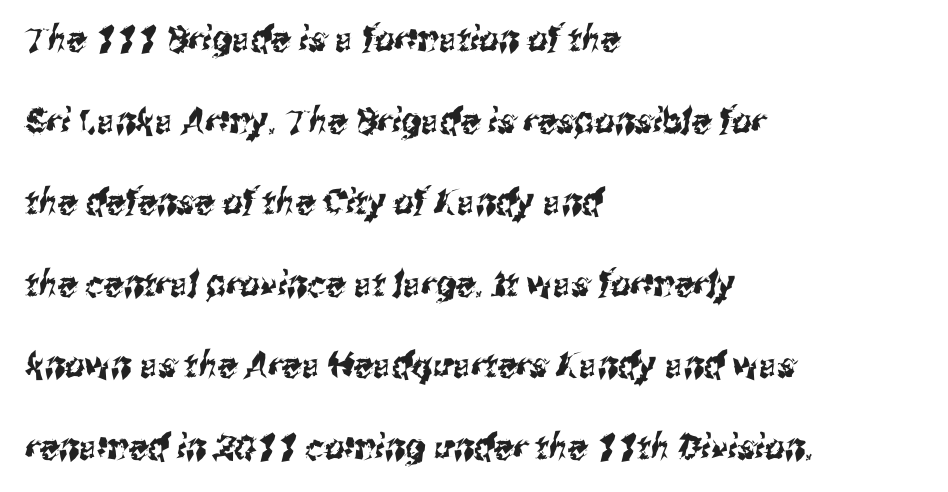
{"serif": "no", "width": "condensed", "stroke_contrast": "medium", "x_height": "medium", "monospaced": "no", "underline": "no", "align": "left", "line_spacing": "loose", "line_spacing_ratio": 2.33, "letter_spacing": "normal", "letter_spacing_em": 0.0, "glyph_px": 35}
